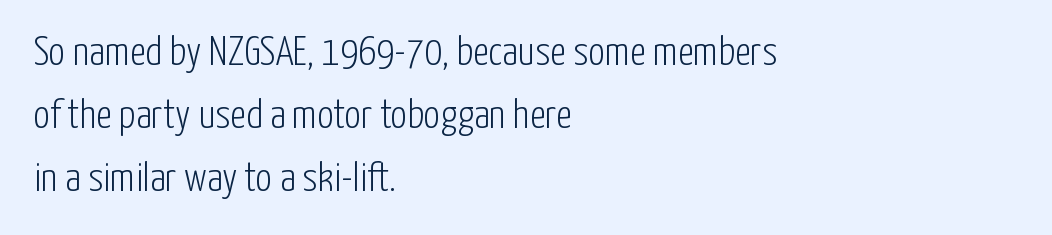
{"serif": "no", "italic": "no", "bold": "no", "weight": "light", "width": "condensed", "stroke_contrast": "low", "x_height": "medium", "monospaced": "no", "underline": "no", "align": "left", "line_spacing": "normal", "line_spacing_ratio": 1.54, "letter_spacing": "normal", "letter_spacing_em": 0.0, "glyph_px": 41}
